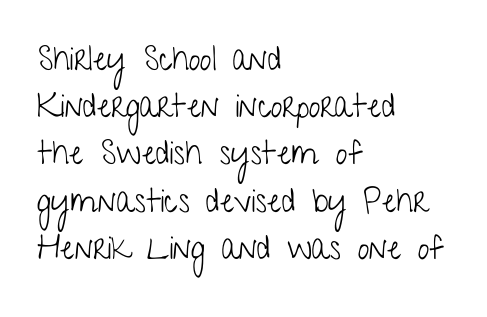
The image shows 33 px light, condensed sans-serif type, upright; set left-aligned, normal line spacing (1.43x), normal letter spacing, not underlined; low stroke contrast and a medium x-height.
